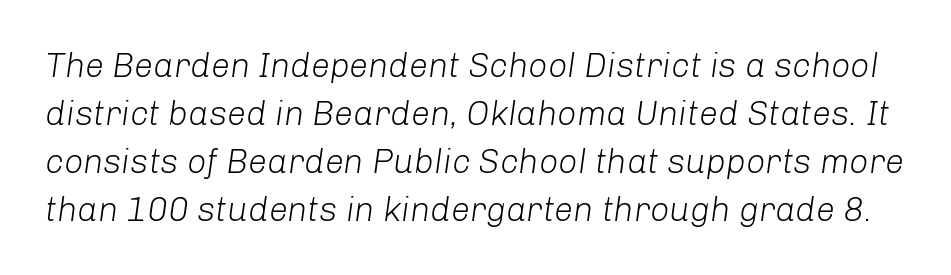
Q: Is the text bold? A: No.
Q: Is the text italic (slanted)? A: Yes, it leans right by about 8 degrees.
Q: Is the text underlined? A: No.
Q: Is the spacing between letters normal or unusually wide? A: Normal.
Q: Is the spacing between lines tight, normal or loose? A: Normal.
Q: Width (condensed, normal, or wide)? A: Normal.
Q: Stroke contrast? A: Low.
Q: x-height? A: Medium.
Q: Monospaced? A: No.
